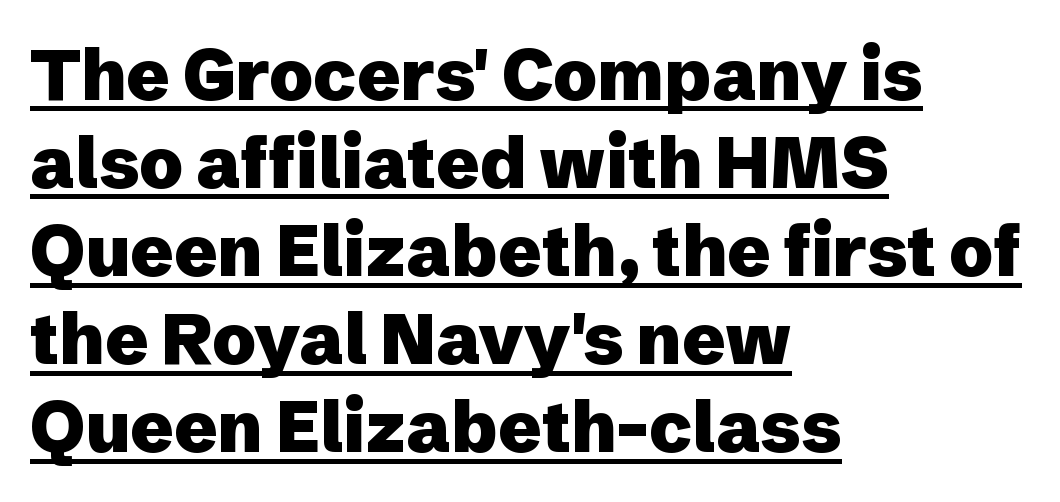
The image shows 71 px heavy sans-serif type, upright; set left-aligned, line spacing 1.24x, normal letter spacing, underlined; low stroke contrast and a medium x-height.
